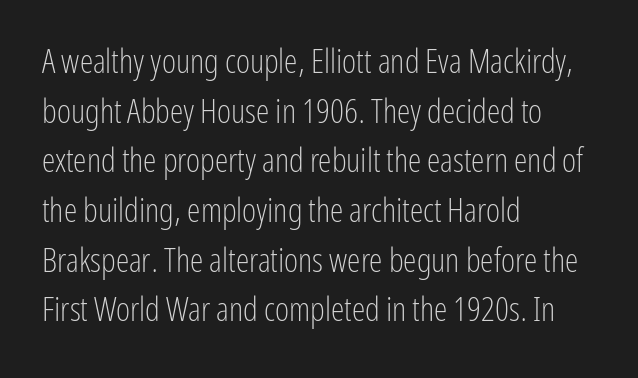
Left-aligned paragraph, ragged on the right. The cut favours lightness, reaching ordinary text weight at its darkest. Is this a sans? Yes — the strokes have no serifs. Posture: straight, roman, zero tilt. If you measured baseline to baseline, you'd find a middling distance. The baseline area is clear.
